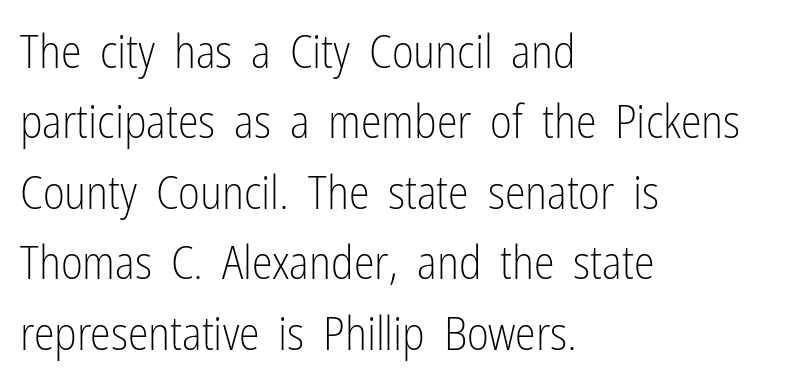
The letters advance in unequal steps, a hallmark of proportional type. Each line starts at the same left margin while the right side varies. The tracking reads as untouched default to a designer's eye. Stem width sits at or under what a default text font uses. The typeface chosen for these lines omits serifs. If you measured baseline to baseline, you'd find a middling distance.
